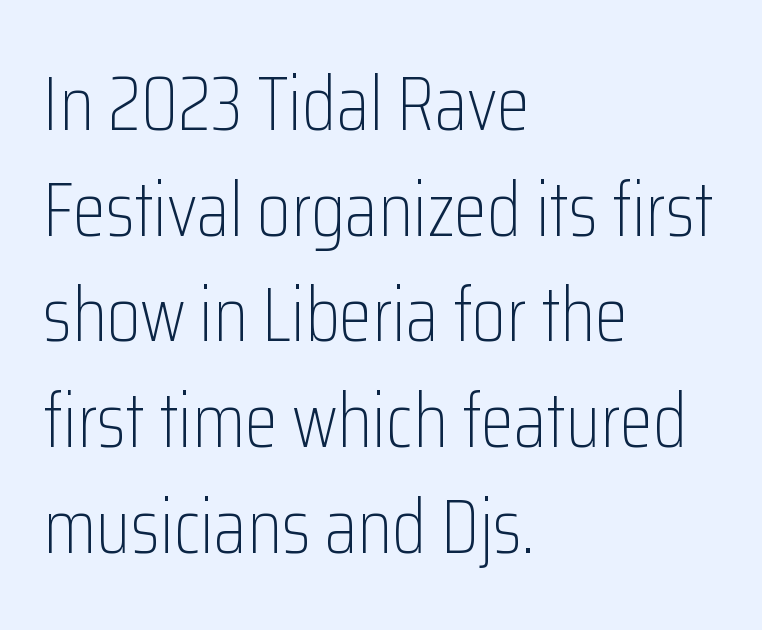
Q: Is the text bold? A: No.
Q: Is the text italic (slanted)? A: No, it is upright.
Q: Is the typeface a serif or a sans-serif typeface? A: Sans-serif.
Q: Is the text underlined? A: No.
Q: How is the paragraph aligned? A: Left-aligned.
Q: Is the spacing between letters normal or unusually wide? A: Normal.
Q: Is the spacing between lines tight, normal or loose? A: Normal.
Q: Width (condensed, normal, or wide)? A: Condensed.
Q: Stroke contrast? A: Low.
Q: x-height? A: Medium.
Q: Monospaced? A: No.
